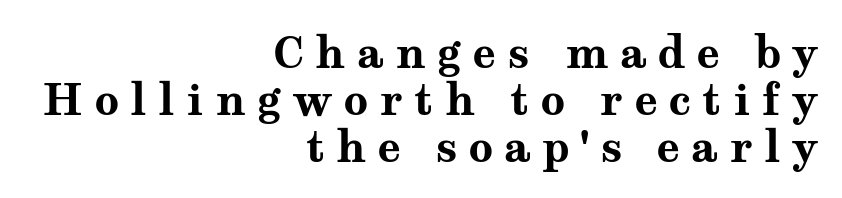
Bold? Absolutely — the strokes are thick and heavy. In terms of letterform style, serifs are clearly present. Quick note: underline off. The lettering stays uniformly vertical, giving the passage a roman look.
